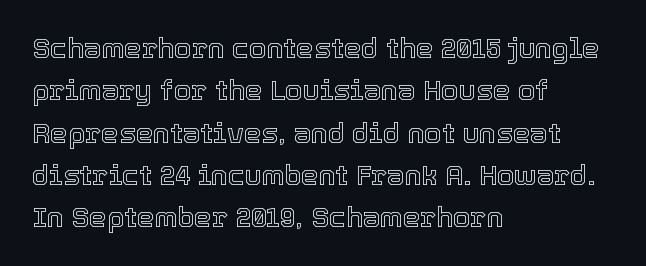
{"italic": "no", "width": "normal", "x_height": "medium", "monospaced": "no", "underline": "no", "align": "left", "line_spacing": "normal", "line_spacing_ratio": 1.51, "letter_spacing": "normal", "letter_spacing_em": 0.0, "glyph_px": 28}
